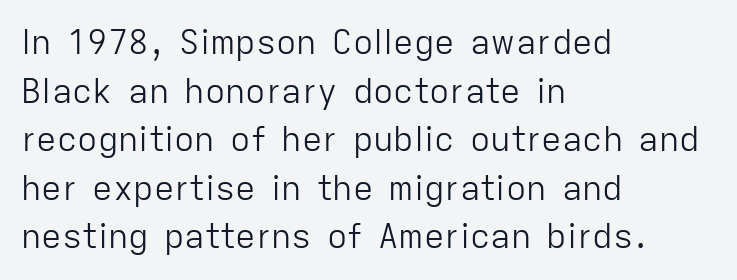
The image shows 34 px light sans-serif type, upright; set left-aligned, normal line spacing (1.43x), normal letter spacing, not underlined; low stroke contrast and a medium x-height.
